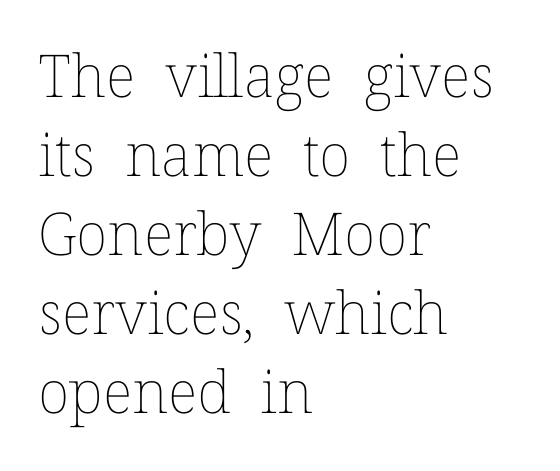
The image shows 59 px thin type, upright; set left-aligned, normal line spacing (1.34x), normal letter spacing, not underlined; low stroke contrast and a medium x-height.
